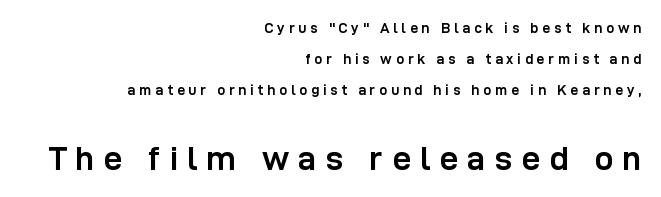
The image shows 33 px semibold sans-serif type, upright; set right-aligned, loose line spacing (2.23x), unusually wide letter spacing (+0.28 em), not underlined; the second (bottom) block is 2.36x larger; low stroke contrast and a medium x-height.
